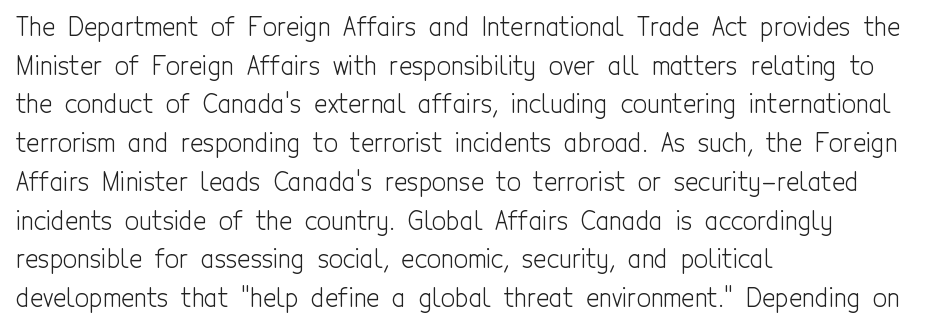
Notice how descenders clear the ascenders below comfortably — that's standard leading. Posture: vertical. Letter spacing: default. This rendering uses left alignment, leaving the right contour irregular.
